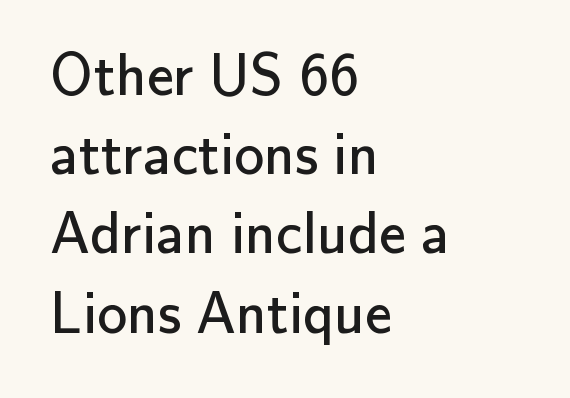
The image shows 60 px regular-weight sans-serif type, upright; set left-aligned, normal line spacing (1.32x), normal letter spacing, not underlined; low stroke contrast and a small x-height.
